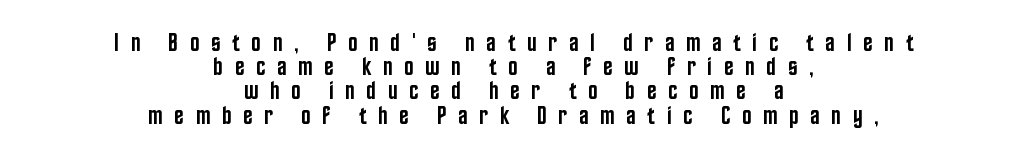
The image shows 25 px text type, upright; set centered, tight line spacing (0.97x), unusually wide letter spacing (+0.47 em), not underlined.
